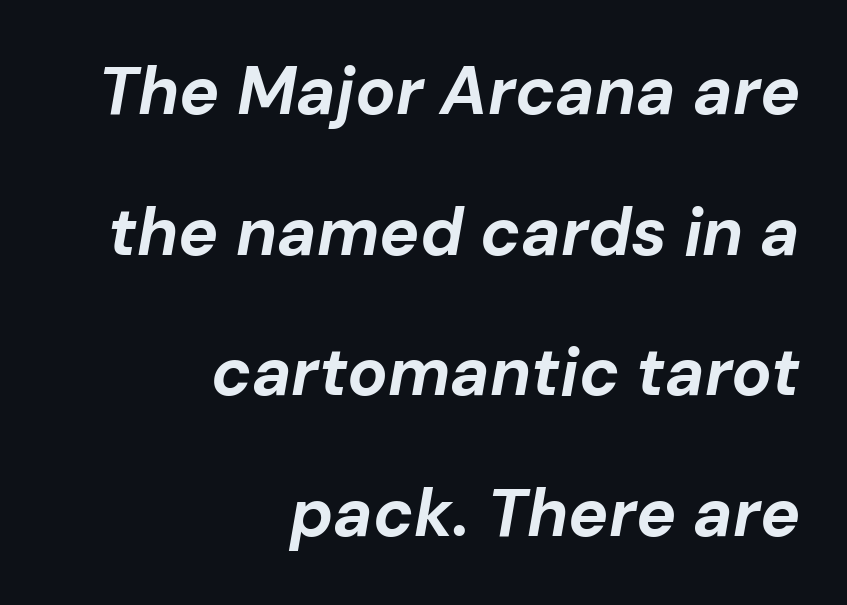
{"italic": "yes", "lean": "right", "slant_degrees": 10, "bold": "yes", "weight": "bold", "width": "normal", "stroke_contrast": "low", "x_height": "medium", "monospaced": "no", "underline": "no", "align": "right", "line_spacing": "loose", "line_spacing_ratio": 2.1, "letter_spacing": "normal", "letter_spacing_em": 0.0, "glyph_px": 67}
